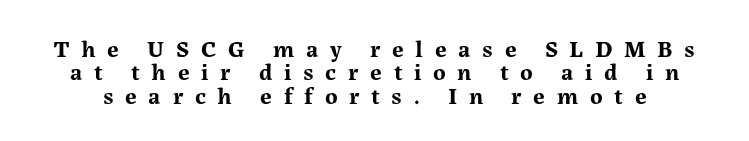
Q: Is the text bold? A: Yes.
Q: Is the text italic (slanted)? A: No, it is upright.
Q: Is the text underlined? A: No.
Q: Is the spacing between letters normal or unusually wide? A: Unusually wide.
Q: Is the spacing between lines tight, normal or loose? A: Tight.
